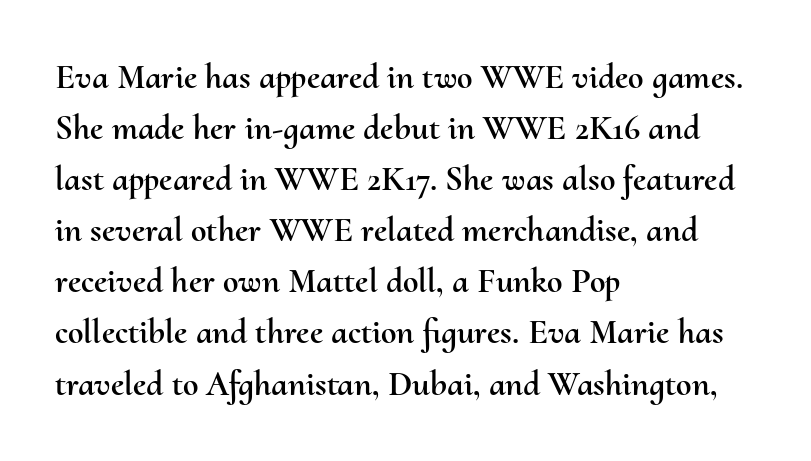
Nothing unusual about the tracking: characters are spaced as the font intends. These lines are set flush left with a ragged right edge. Here the designer chose a conventional face with non-uniform glyph widths. The string is rendered with underlining switched off.
